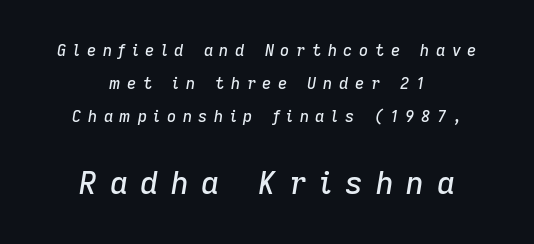
{"italic": "yes", "lean": "right", "slant_degrees": 9, "width": "normal", "stroke_contrast": "low", "x_height": "medium", "monospaced": "no", "underline": "no", "align": "center", "line_spacing": "loose", "line_spacing_ratio": 2.05, "letter_spacing": "wide", "letter_spacing_em": 0.41, "larger_block": "second", "size_ratio": 1.94, "glyph_px": 31}
